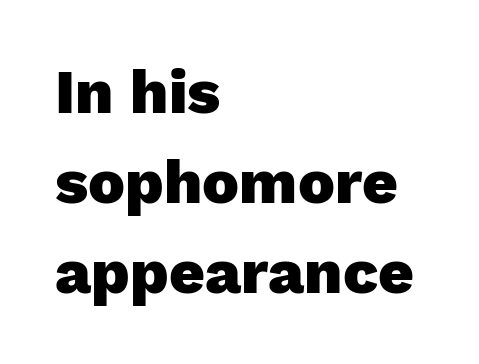
Q: Is the text bold? A: Yes.
Q: Is the text italic (slanted)? A: No, it is upright.
Q: Is the typeface a serif or a sans-serif typeface? A: Sans-serif.
Q: Is the text underlined? A: No.
Q: How is the paragraph aligned? A: Left-aligned.
Q: Is the spacing between letters normal or unusually wide? A: Normal.
Q: Is the spacing between lines tight, normal or loose? A: Normal.
Q: Width (condensed, normal, or wide)? A: Normal.
Q: Stroke contrast? A: Low.
Q: x-height? A: Medium.
Q: Monospaced? A: No.
